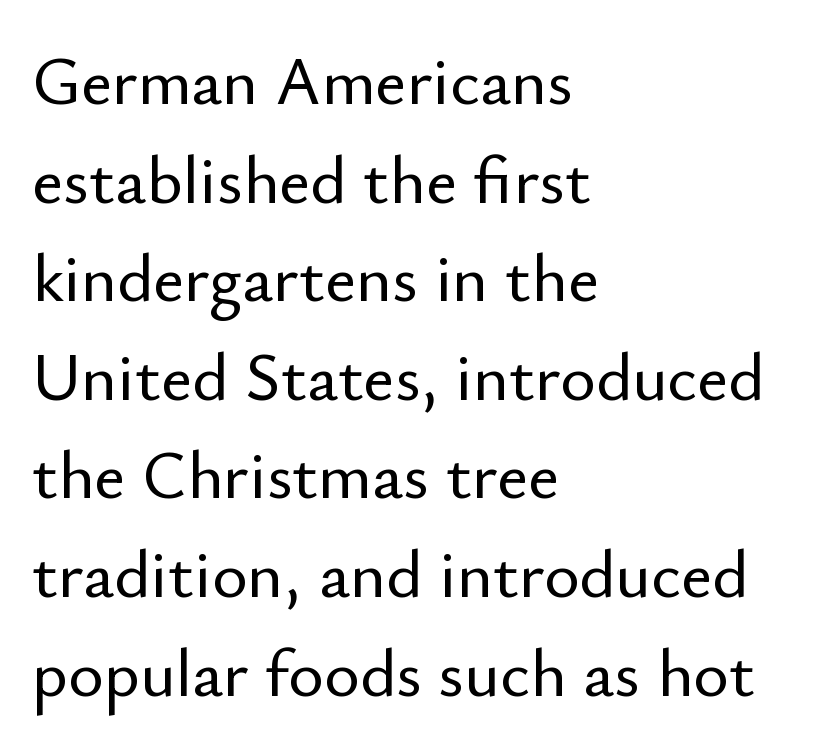
The image shows 68 px sans-serif type, upright; set left-aligned, normal line spacing (1.45x), normal letter spacing, not underlined; low stroke contrast and a small x-height.
